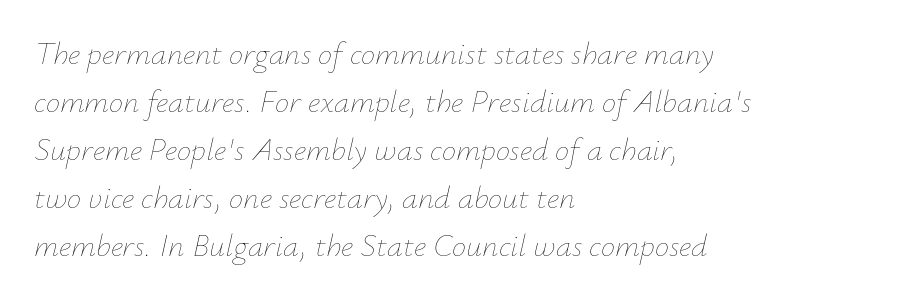
This reads as an unemphasized weight, regular at the heaviest. Here the designer chose a conventional face with non-uniform glyph widths. Underline: absent. Caption: standard tracking, unaltered. Whoever set this chose a conventional vertical rhythm. Style check: oblique.
